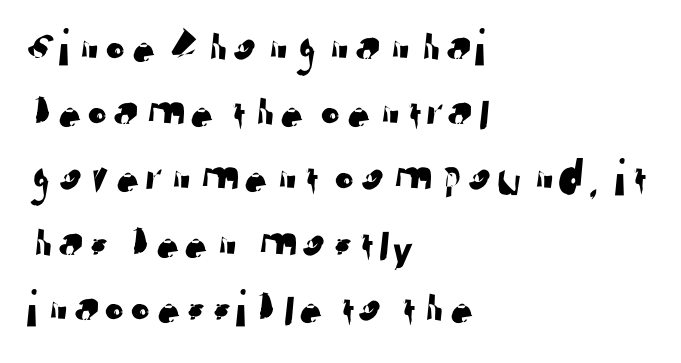
Descender tails drop into unmarked territory. Is this a fixed-width face? No — the glyphs have proportional, varying widths. Here the glyphs are tracked normally, forming tight word shapes. Type style note: lacks serifs. Line beginnings align vertically; line endings do not.
